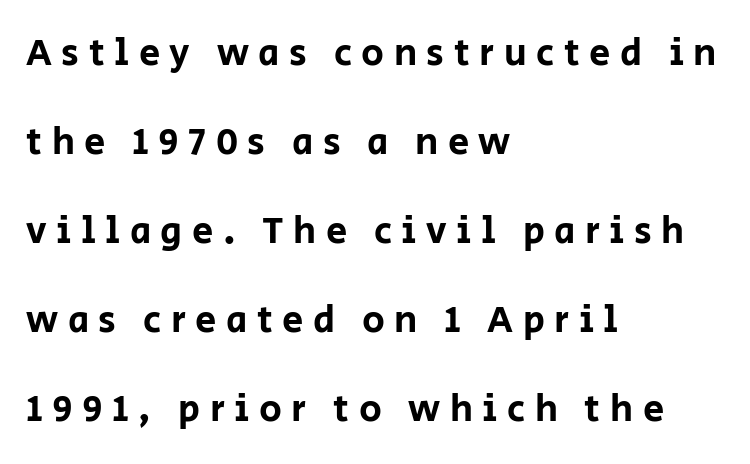
Q: Is the text italic (slanted)? A: No, it is upright.
Q: Is the typeface a serif or a sans-serif typeface? A: Sans-serif.
Q: Is the text underlined? A: No.
Q: How is the paragraph aligned? A: Left-aligned.
Q: Is the spacing between letters normal or unusually wide? A: Unusually wide.
Q: Is the spacing between lines tight, normal or loose? A: Loose.
Q: Width (condensed, normal, or wide)? A: Normal.
Q: Stroke contrast? A: Low.
Q: x-height? A: Large.
Q: Monospaced? A: No.
